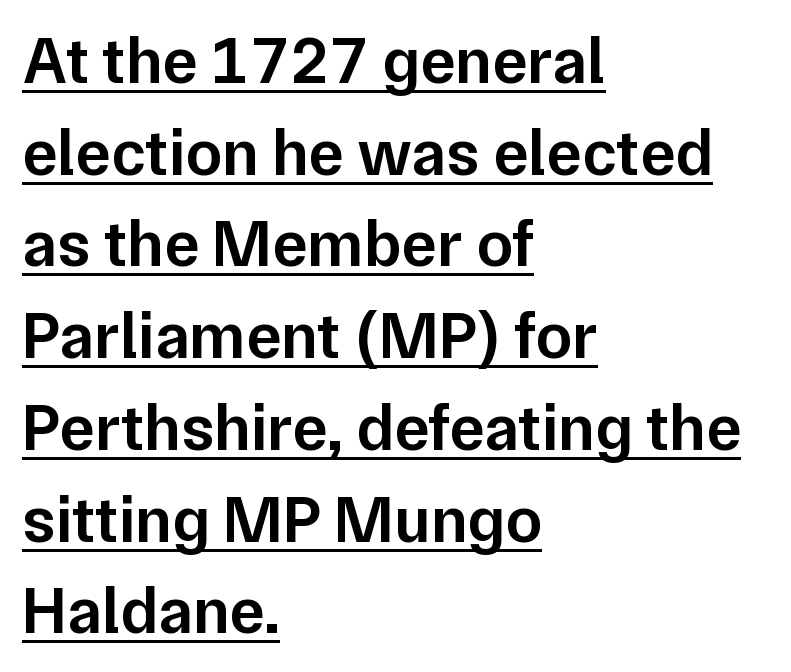
The rendering uses a moderate line-height, typical for paragraphs. The letters sit at their default tracking, neither squeezed nor spread. Notice how the passage keeps a crisp vertical edge on the left only. Each line of the rendering has a horizontal stroke beneath the glyphs.
